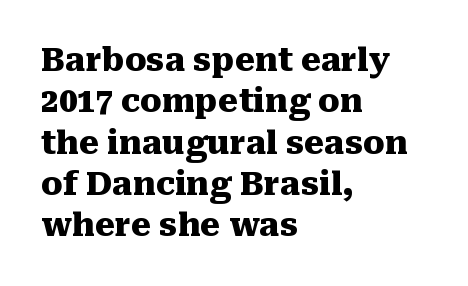
Q: Is the text bold? A: Yes.
Q: Is the text italic (slanted)? A: No, it is upright.
Q: Is the typeface a serif or a sans-serif typeface? A: Serif.
Q: Is the text underlined? A: No.
Q: How is the paragraph aligned? A: Left-aligned.
Q: Is the spacing between letters normal or unusually wide? A: Normal.
Q: Is the spacing between lines tight, normal or loose? A: Normal.
Q: Width (condensed, normal, or wide)? A: Normal.
Q: Stroke contrast? A: Medium.
Q: x-height? A: Medium.
Q: Monospaced? A: No.
